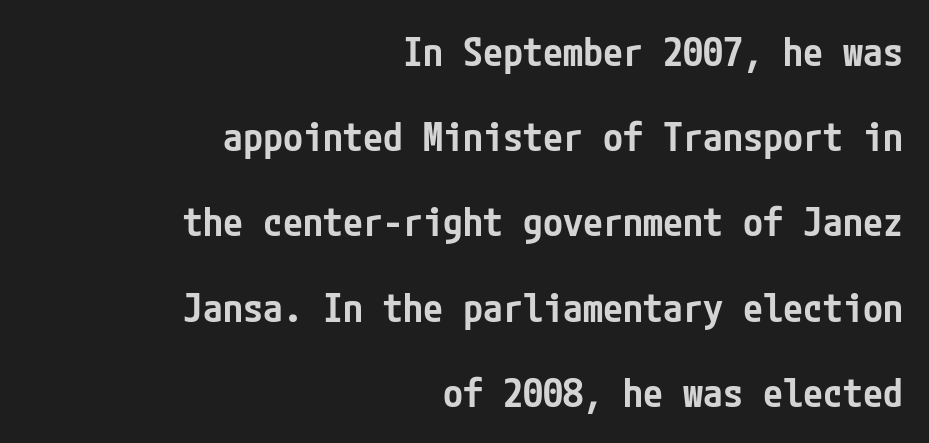
Leftover space on each line is placed entirely before the opening word. The words here are not underlined. The rendering uses a large line-height, opening up the rows. If you drew a line through each stem, it would be perfectly vertical. Standard letterfit; no display-style spreading of the glyphs. Nope, no serifs anywhere on these letters.
